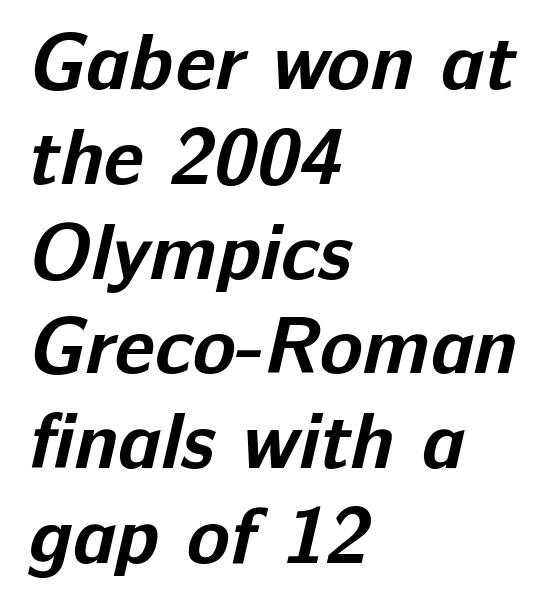
The image shows 79 px bold sans-serif type; set left-aligned, line spacing 1.2x, normal letter spacing, not underlined; low stroke contrast and a medium x-height.
